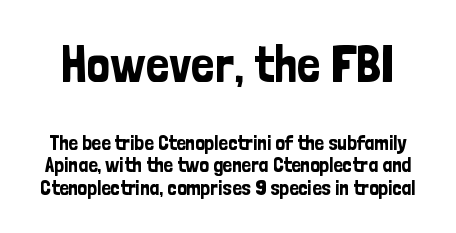
{"serif": "no", "italic": "no", "width": "condensed", "stroke_contrast": "low", "x_height": "medium", "monospaced": "no", "underline": "no", "line_spacing": "tight", "line_spacing_ratio": 1.08, "letter_spacing": "normal", "letter_spacing_em": 0.0, "larger_block": "first", "size_ratio": 2.48, "glyph_px": 52}
